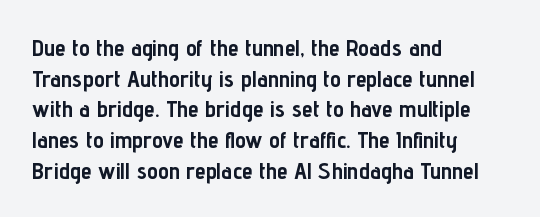
The image shows 24 px bold type, upright; set left-aligned, normal line spacing (1.28x), normal letter spacing, not underlined.
